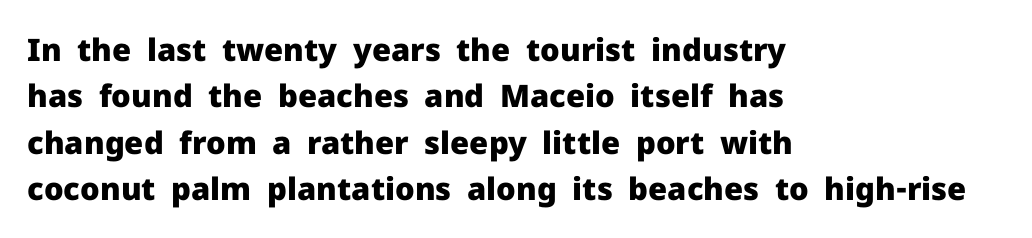
The image shows 31 px heavy sans-serif type, upright; set left-aligned, normal line spacing (1.5x), normal letter spacing, not underlined; low stroke contrast and a medium x-height.
